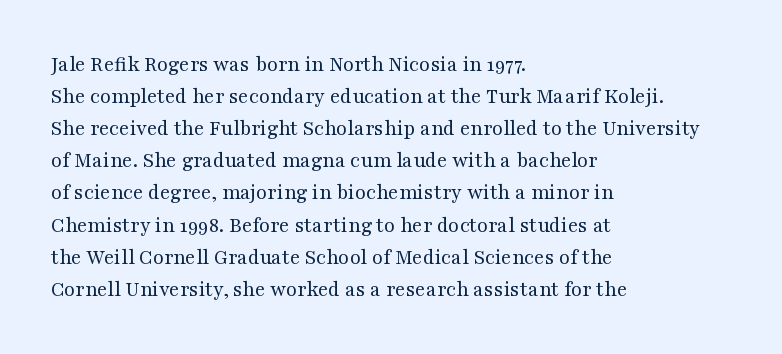
Q: Is the text bold? A: No.
Q: Is the text italic (slanted)? A: No, it is upright.
Q: Is the text underlined? A: No.
Q: How is the paragraph aligned? A: Left-aligned.
Q: Is the spacing between letters normal or unusually wide? A: Normal.
Q: Is the spacing between lines tight, normal or loose? A: Normal.
